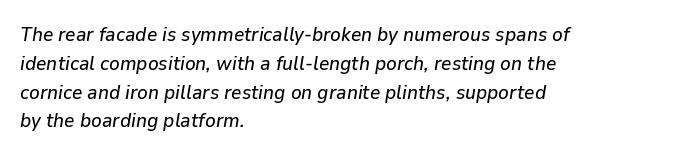
Q: Is the text italic (slanted)? A: Yes, it leans right by about 9 degrees.
Q: Is the text underlined? A: No.
Q: How is the paragraph aligned? A: Left-aligned.
Q: Is the spacing between letters normal or unusually wide? A: Normal.
Q: Is the spacing between lines tight, normal or loose? A: Normal.
